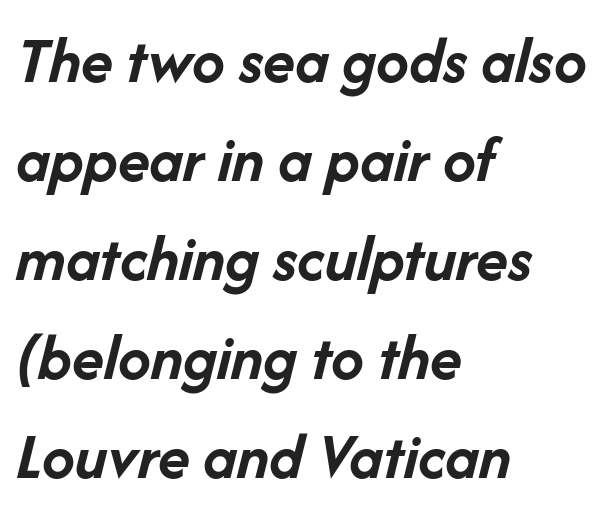
{"italic": "yes", "lean": "right", "slant_degrees": 14, "bold": "yes", "weight": "semibold", "width": "normal", "stroke_contrast": "low", "x_height": "medium", "monospaced": "no", "underline": "no", "align": "left", "line_spacing": "normal", "line_spacing_ratio": 1.5, "letter_spacing": "normal", "letter_spacing_em": 0.0, "glyph_px": 66}
